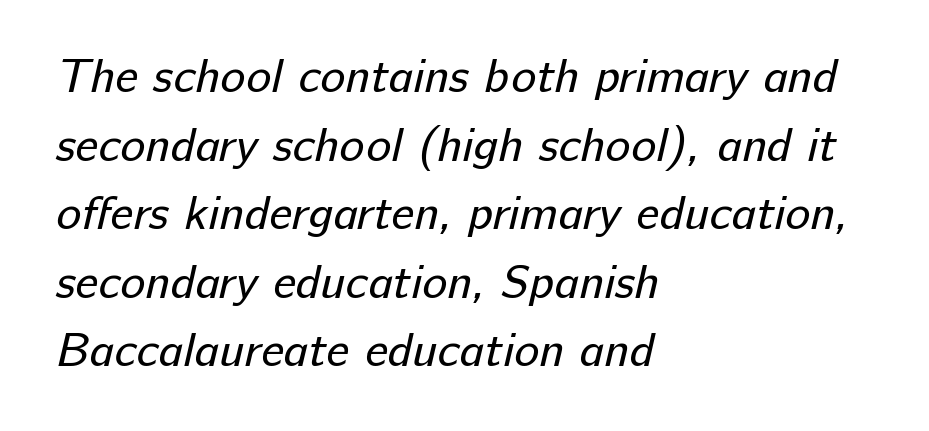
{"serif": "no", "bold": "no", "weight": "regular", "width": "normal", "stroke_contrast": "low", "x_height": "medium", "monospaced": "no", "underline": "no", "align": "left", "line_spacing": "normal", "line_spacing_ratio": 1.46, "letter_spacing": "normal", "letter_spacing_em": 0.0, "glyph_px": 47}
